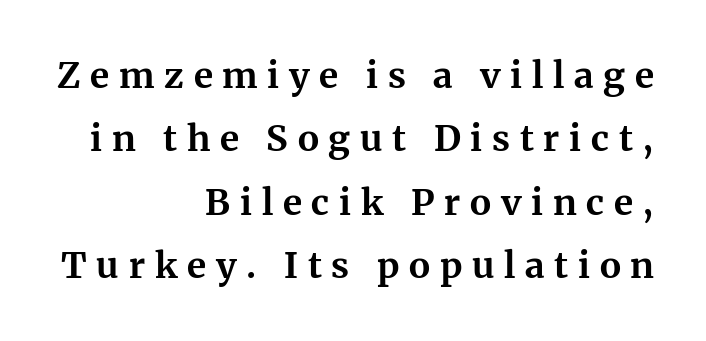
Heavy, bold letterforms. The letters advance in unequal steps, a hallmark of proportional type. The typesetter chose a ragged-left arrangement here. No word sits above an underline. Regarding serifs, this sample has them.
